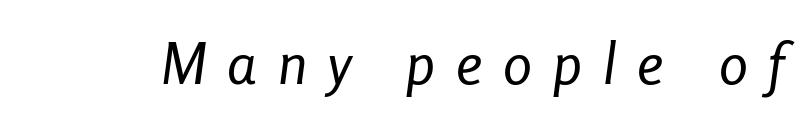
Q: Is the text bold? A: No.
Q: Is the text italic (slanted)? A: Yes, it leans right by about 8 degrees.
Q: Is the text underlined? A: No.
Q: Is the spacing between letters normal or unusually wide? A: Unusually wide.
Q: Width (condensed, normal, or wide)? A: Condensed.
Q: Stroke contrast? A: Low.
Q: x-height? A: Medium.
Q: Monospaced? A: No.
